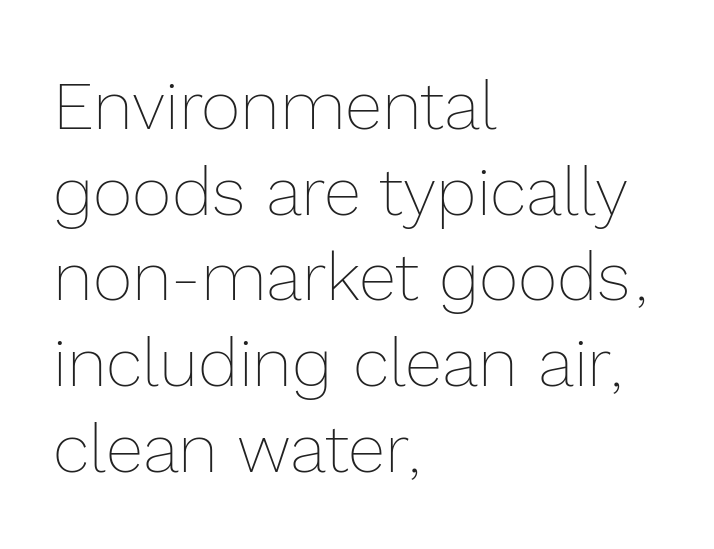
{"italic": "no", "bold": "no", "weight": "thin", "width": "normal", "x_height": "medium", "monospaced": "no", "underline": "no", "align": "left", "line_spacing": "normal", "line_spacing_ratio": 1.26, "letter_spacing": "normal", "letter_spacing_em": 0.0, "glyph_px": 68}
